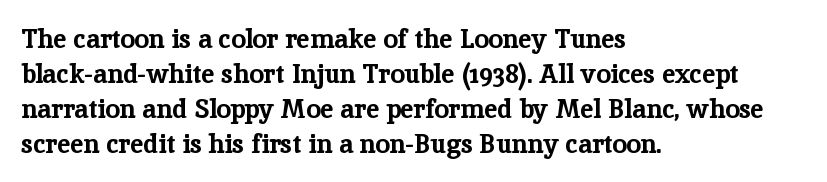
The baseline area is clear. The lines in this sample share a left origin and differ only in where they stop. The type is set solid horizontally, with unmodified tracking. Compared with typical paragraphs, the rows here are spaced about the same. Thick stems and heavy bowls — unmistakably bold. Ascenders rise straight up at ninety degrees.
